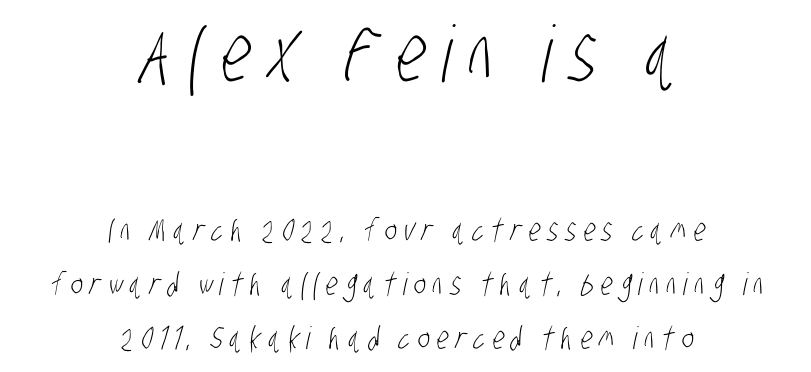
The image shows 78 px light, condensed sans-serif type; set centered, line spacing 1.75x, unusually wide letter spacing (+0.23 em), not underlined; the first (top) block is 2.52x larger; low stroke contrast and a large x-height.
